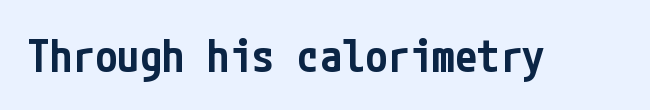
{"serif": "no", "italic": "no", "bold": "semi", "weight": "semibold", "width": "condensed", "stroke_contrast": "low", "x_height": "medium", "underline": "no", "letter_spacing": "normal", "letter_spacing_em": 0.0, "glyph_px": 45}
